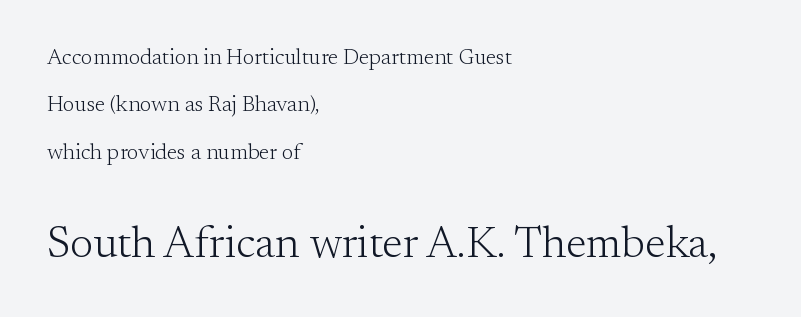
{"serif": "yes", "italic": "no", "bold": "no", "weight": "light", "width": "normal", "stroke_contrast": "medium", "x_height": "small", "monospaced": "no", "underline": "no", "align": "left", "line_spacing": "loose", "line_spacing_ratio": 2.15, "letter_spacing": "normal", "letter_spacing_em": 0.0, "larger_block": "second", "size_ratio": 2.0, "glyph_px": 44}
